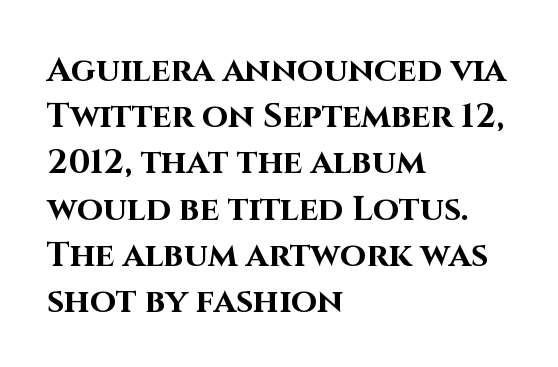
{"serif": "no", "italic": "no", "bold": "yes", "weight": "bold", "width": "normal", "stroke_contrast": "high", "x_height": "large", "monospaced": "no", "underline": "no", "align": "left", "line_spacing": "normal", "line_spacing_ratio": 1.36, "letter_spacing": "normal", "letter_spacing_em": 0.0, "glyph_px": 34}
